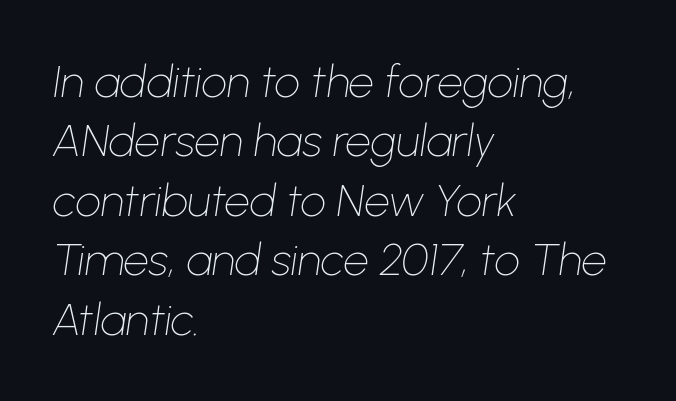
Q: Is the text bold? A: No.
Q: Is the text italic (slanted)? A: Yes, it leans right by about 8 degrees.
Q: Is the text underlined? A: No.
Q: How is the paragraph aligned? A: Left-aligned.
Q: Is the spacing between letters normal or unusually wide? A: Normal.
Q: Is the spacing between lines tight, normal or loose? A: Normal.
Q: Width (condensed, normal, or wide)? A: Normal.
Q: Stroke contrast? A: Low.
Q: x-height? A: Medium.
Q: Monospaced? A: No.
